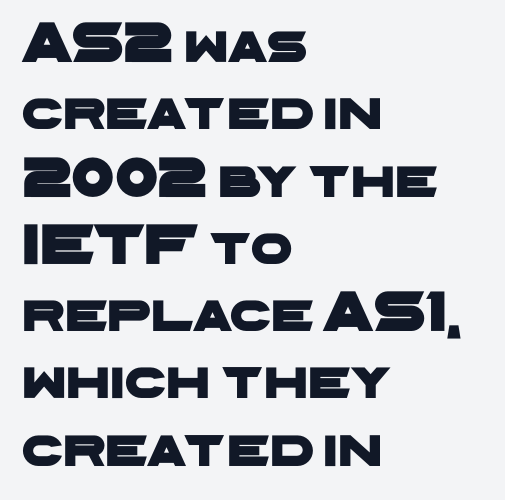
{"serif": "no", "width": "wide", "stroke_contrast": "low", "x_height": "medium", "monospaced": "no", "underline": "no", "align": "left", "line_spacing": "tight", "line_spacing_ratio": 1.14, "letter_spacing": "normal", "letter_spacing_em": 0.0, "glyph_px": 59}
